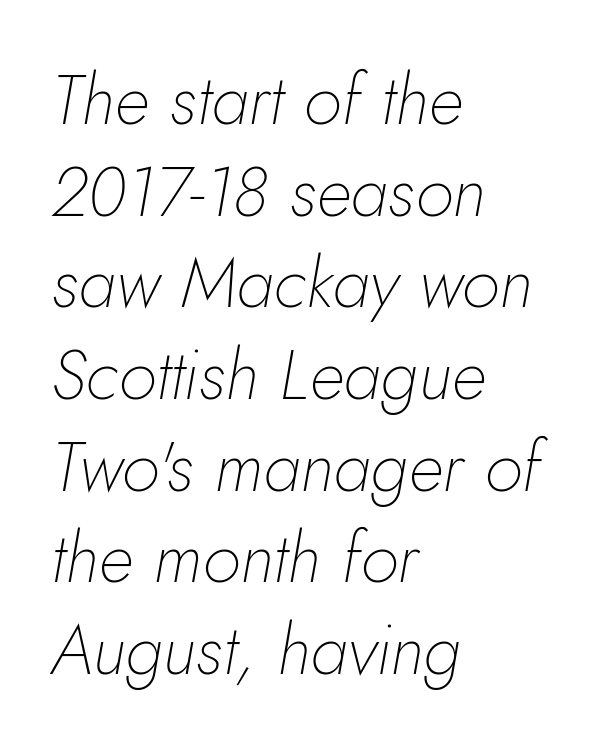
Slant detected: the letters are inclined. The letters sit at their default tracking, neither squeezed nor spread. A typesetter would call this leading conventional body-copy spacing. Clear beneath every line of the passage.
